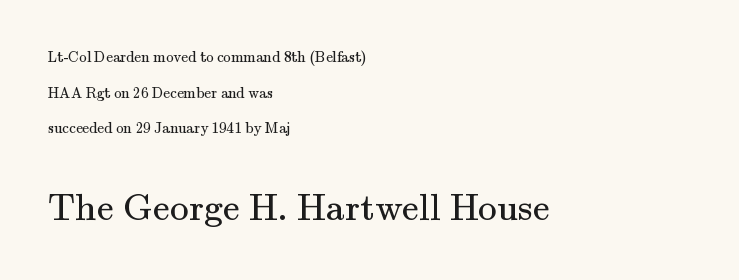
When letters stand straight like this, we call the style roman or upright. Check the space under the baseline: it is left empty. The letters in the lower block stand taller than those in the block above. Caption: face not bold, strokes unweighted. Think of a printed novel: that variable character pitch is what you see here.
